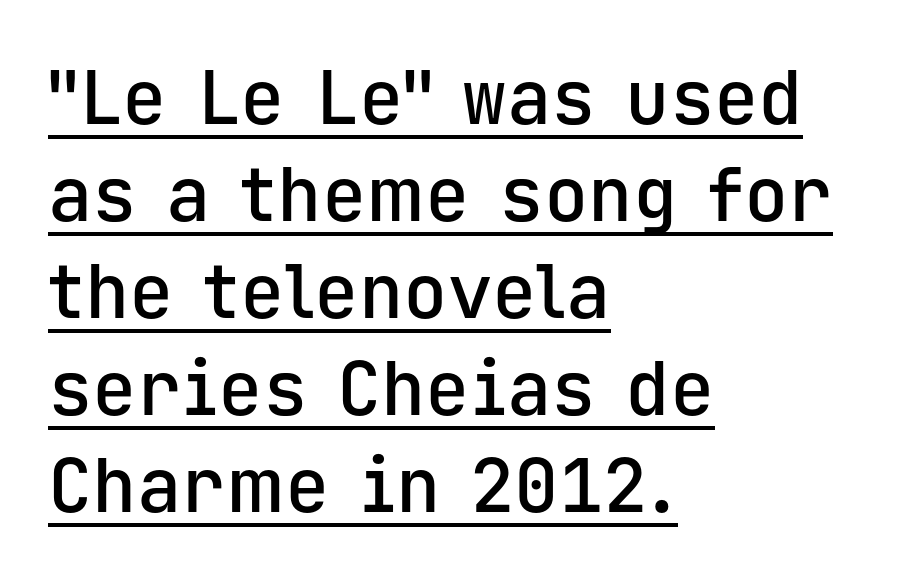
The image shows 74 px semibold sans-serif type, upright, monospaced; set left-aligned, normal line spacing (1.31x), normal letter spacing, underlined; low stroke contrast and a medium x-height.
